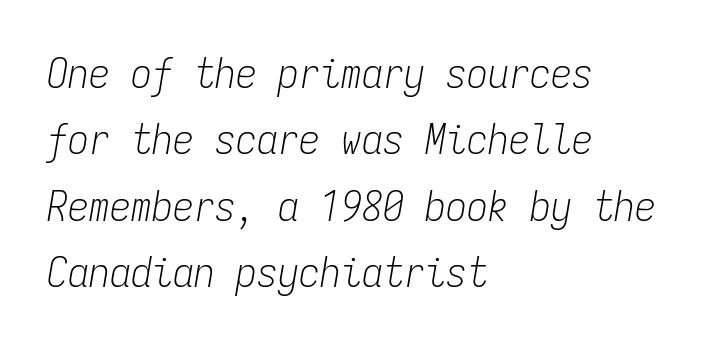
Q: Is the text bold? A: No.
Q: Is the text italic (slanted)? A: Yes, it leans right by about 9 degrees.
Q: Is the text underlined? A: No.
Q: How is the paragraph aligned? A: Left-aligned.
Q: Is the spacing between letters normal or unusually wide? A: Normal.
Q: Is the spacing between lines tight, normal or loose? A: Normal.
Q: Width (condensed, normal, or wide)? A: Condensed.
Q: Stroke contrast? A: Low.
Q: x-height? A: Medium.
Q: Monospaced? A: Yes.
